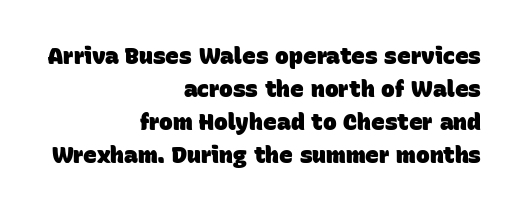
These lines sit exactly where default settings would place them. Set as a true bold cut, around the 700 mark. These lines keep a tight, regular rhythm from letter to letter. Just letters on the line, the space beneath them empty. Is the block centered? No — it sits flush against the right margin.
